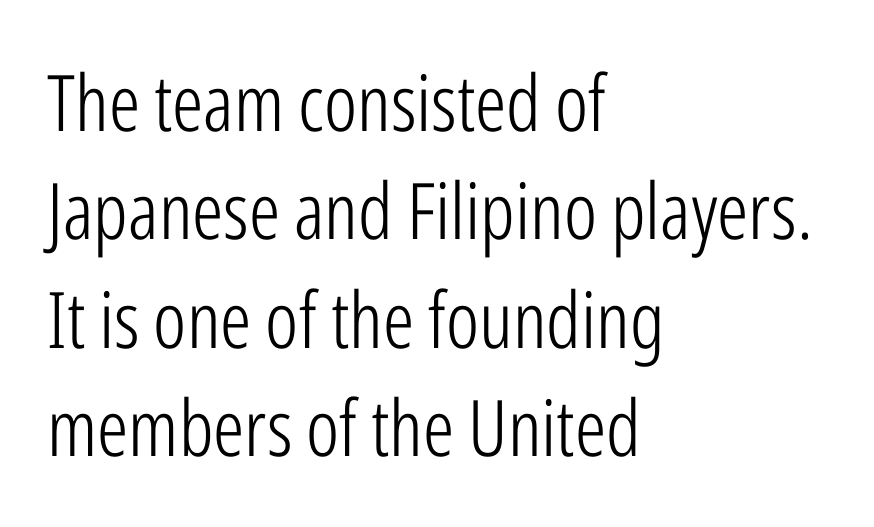
Is there much room between lines? A standard amount, neither cramped nor airy. Character widths vary here, with narrow letters taking less room than wide ones. Posture: upright roman. Each stroke keeps to a modest, everyday thickness or less. Only glyphs here, with clear space below each row. Every row of glyphs begins at an identical x-position on the left.
